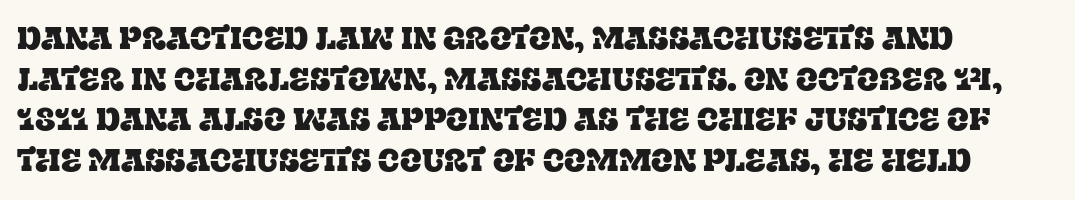
The image shows 32 px serif type, upright; set left-aligned, normal line spacing (1.27x), normal letter spacing, not underlined; low stroke contrast and a large x-height.
